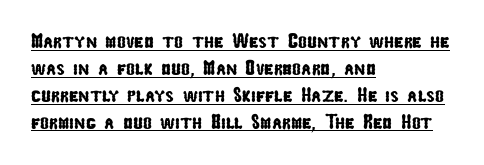
The image shows 21 px text type; set left-aligned, normal line spacing (1.28x), normal letter spacing, underlined.
